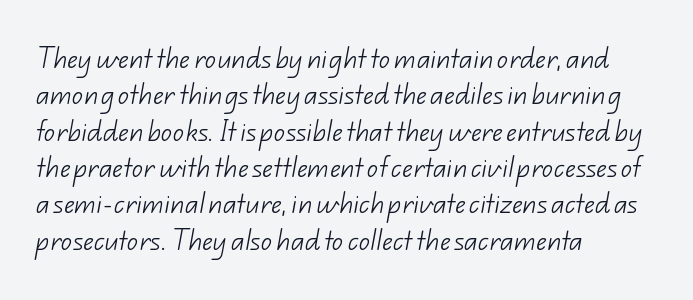
Q: Is the text bold? A: No.
Q: Is the text underlined? A: No.
Q: How is the paragraph aligned? A: Left-aligned.
Q: Is the spacing between letters normal or unusually wide? A: Normal.
Q: Is the spacing between lines tight, normal or loose? A: Normal.
